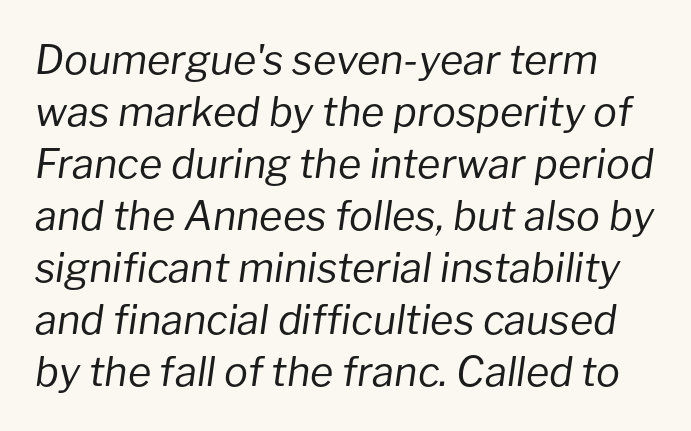
Weight: in the light-to-regular range. Do the characters align in a grid? No, the font is proportional. A normal amount of white space separates one row of letters from the next. Quick note: italic.
